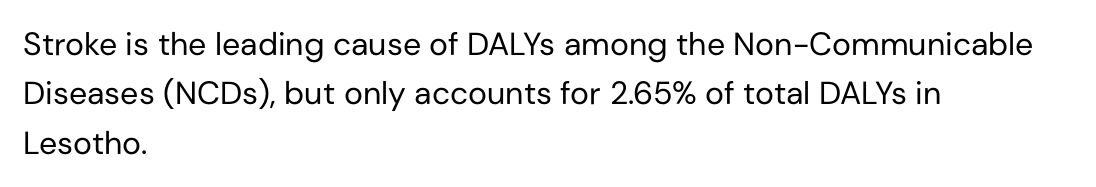
{"serif": "no", "italic": "no", "bold": "no", "weight": "regular", "width": "normal", "stroke_contrast": "low", "x_height": "medium", "monospaced": "no", "underline": "no", "align": "left", "line_spacing": "normal", "line_spacing_ratio": 1.54, "letter_spacing": "normal", "letter_spacing_em": 0.0, "glyph_px": 32}
